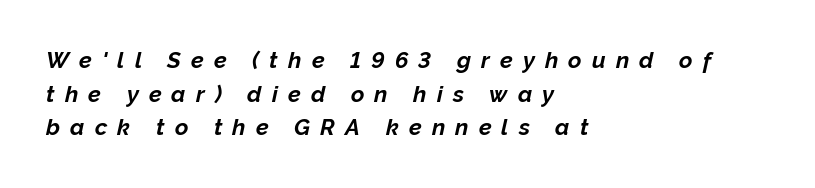
{"italic": "yes", "lean": "right", "slant_degrees": 12, "bold": "yes", "underline": "no", "align": "left", "line_spacing": "normal", "line_spacing_ratio": 1.46, "letter_spacing": "wide", "letter_spacing_em": 0.44, "glyph_px": 23}
